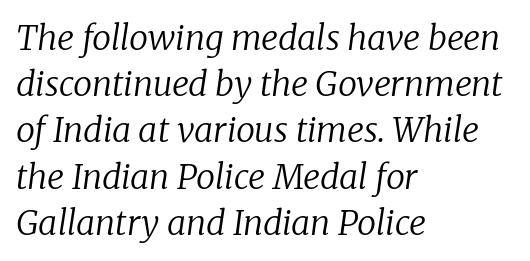
Q: Is the text bold? A: No.
Q: Is the text italic (slanted)? A: Yes, it leans right by about 8 degrees.
Q: Is the typeface a serif or a sans-serif typeface? A: Serif.
Q: Is the text underlined? A: No.
Q: How is the paragraph aligned? A: Left-aligned.
Q: Is the spacing between letters normal or unusually wide? A: Normal.
Q: Is the spacing between lines tight, normal or loose? A: Normal.
Q: Width (condensed, normal, or wide)? A: Normal.
Q: Stroke contrast? A: Low.
Q: x-height? A: Medium.
Q: Monospaced? A: No.
